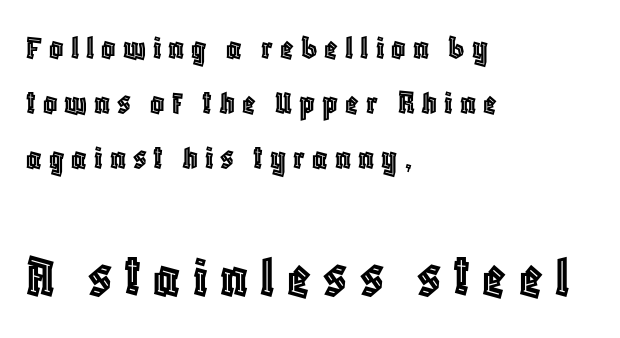
Q: Is the text italic (slanted)? A: No, it is upright.
Q: Is the text underlined? A: No.
Q: How is the paragraph aligned? A: Left-aligned.
Q: Is the spacing between letters normal or unusually wide? A: Unusually wide.
Q: Is the spacing between lines tight, normal or loose? A: Normal.
Q: Which block of text is set in a larger size, the first (top) or the second (bottom)? A: The second (bottom) one.
Q: Width (condensed, normal, or wide)? A: Condensed.
Q: x-height? A: Large.
Q: Monospaced? A: No.
